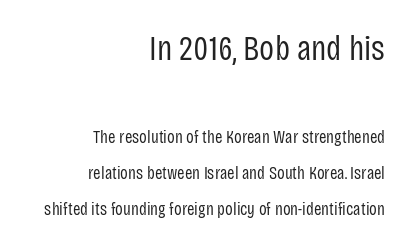
{"serif": "no", "italic": "no", "bold": "no", "weight": "regular", "width": "condensed", "stroke_contrast": "low", "x_height": "large", "monospaced": "no", "underline": "no", "align": "right", "line_spacing": "loose", "line_spacing_ratio": 2.02, "letter_spacing": "normal", "letter_spacing_em": 0.0, "larger_block": "first", "size_ratio": 1.94, "glyph_px": 35}
